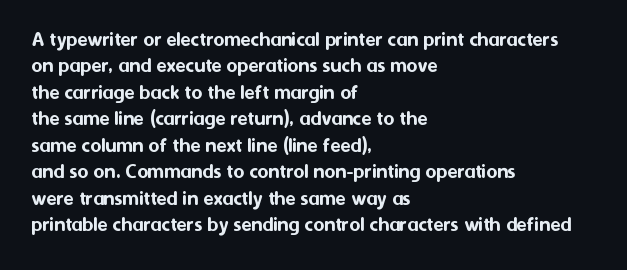
Is there much room between lines? A standard amount, neither cramped nor airy. The line texture is even and compact thanks to regular tracking. In terms of posture, this sample is upright. The paragraph has a hard left edge and a soft right edge. The strip under each line holds only bare page.
